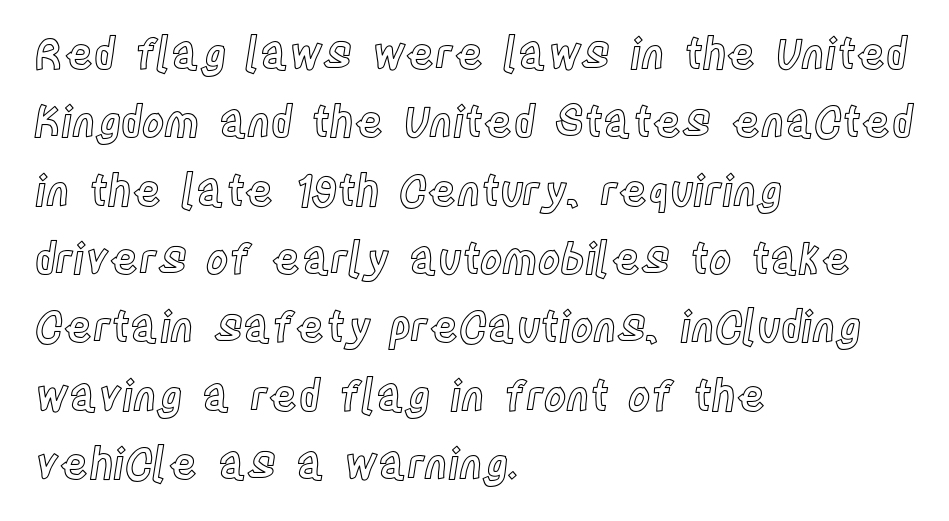
The image shows 43 px condensed type; set left-aligned, normal line spacing (1.59x), normal letter spacing, not underlined; a large x-height.
